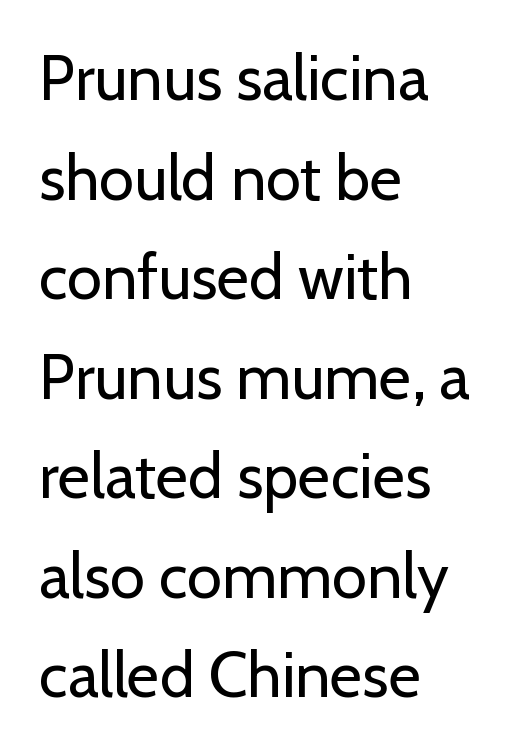
The image shows 63 px regular-weight sans-serif type, upright; set left-aligned, normal line spacing (1.58x), normal letter spacing, not underlined; low stroke contrast and a medium x-height.
